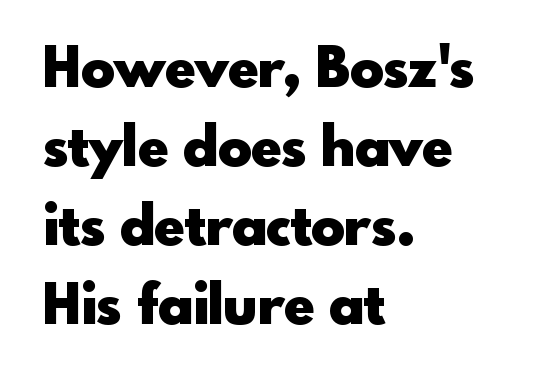
The gaps between neighbouring characters are ordinary and unremarkable. Compared with typical paragraphs, the rows here are spaced about the same. No word sits above an underline. Is the block centered? No — it sits flush against the left margin. The passage shown is emphatically bold. Are there feet on the stems? There aren't — it's a sans.
